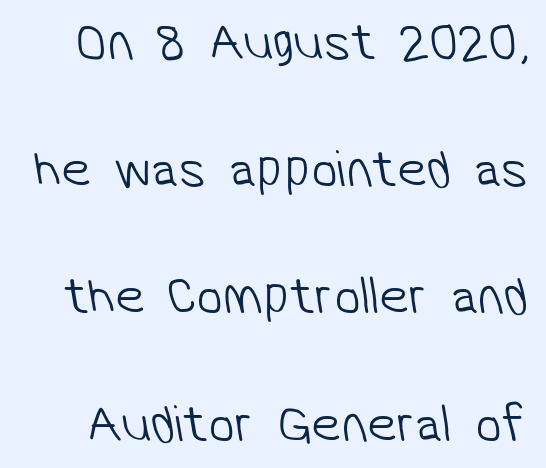
Q: Is the text bold? A: No.
Q: Is the typeface a serif or a sans-serif typeface? A: Sans-serif.
Q: Is the text underlined? A: No.
Q: Is the spacing between letters normal or unusually wide? A: Normal.
Q: Is the spacing between lines tight, normal or loose? A: Loose.
Q: Width (condensed, normal, or wide)? A: Normal.
Q: Stroke contrast? A: Low.
Q: x-height? A: Medium.
Q: Monospaced? A: No.
